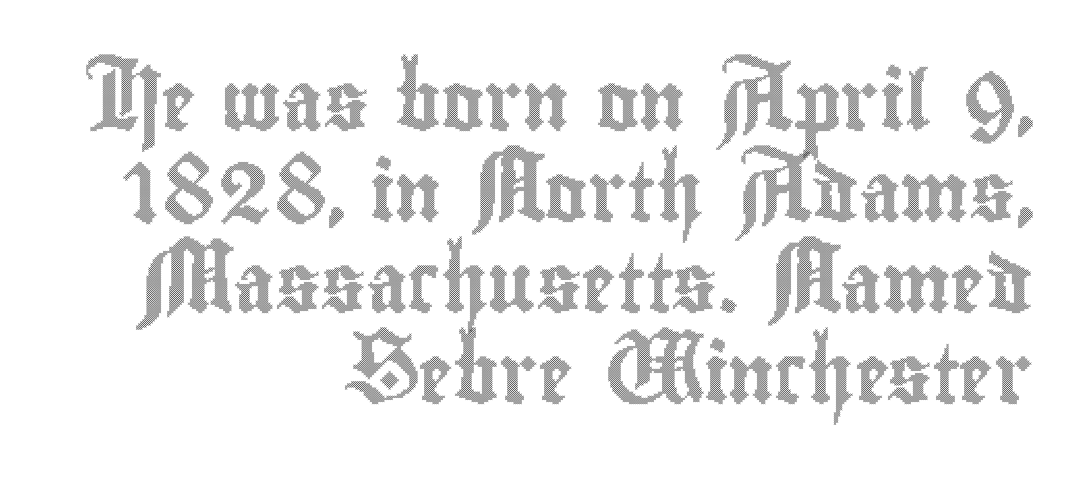
The image shows 58 px condensed type, upright; set right-aligned, normal line spacing (1.57x), normal letter spacing, not underlined; a small x-height.
